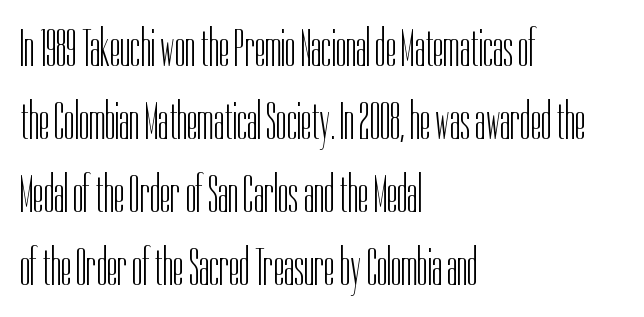
{"serif": "no", "italic": "no", "bold": "no", "weight": "light", "width": "condensed", "stroke_contrast": "low", "x_height": "medium", "monospaced": "no", "underline": "no", "align": "left", "line_spacing": "normal", "line_spacing_ratio": 1.38, "letter_spacing": "normal", "letter_spacing_em": 0.0, "glyph_px": 53}
